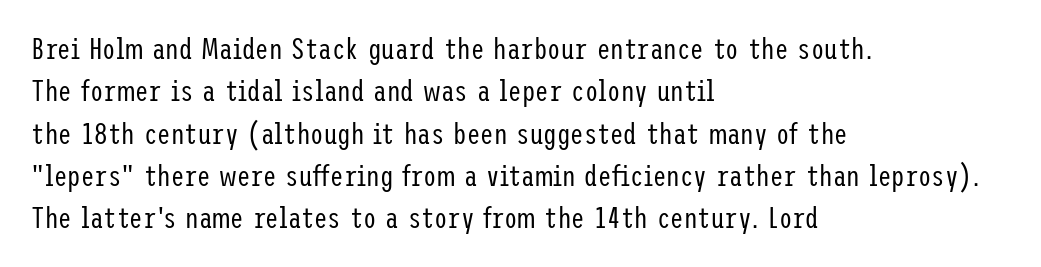
Q: Is the text bold? A: No.
Q: Is the text italic (slanted)? A: No, it is upright.
Q: Is the typeface a serif or a sans-serif typeface? A: Sans-serif.
Q: Is the text underlined? A: No.
Q: How is the paragraph aligned? A: Left-aligned.
Q: Is the spacing between letters normal or unusually wide? A: Normal.
Q: Is the spacing between lines tight, normal or loose? A: Normal.
Q: Width (condensed, normal, or wide)? A: Condensed.
Q: Stroke contrast? A: Low.
Q: x-height? A: Medium.
